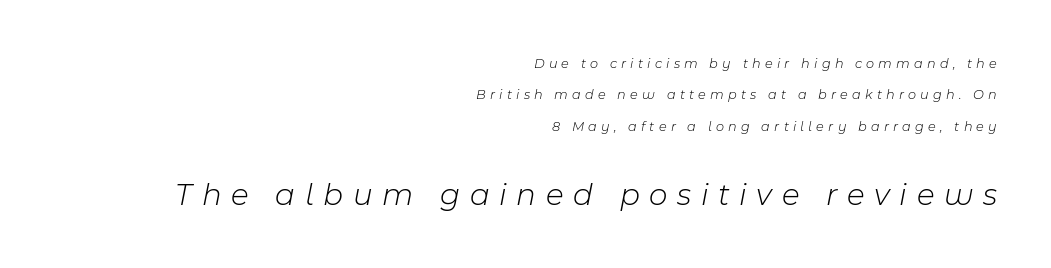
{"italic": "yes", "lean": "right", "slant_degrees": 11, "bold": "no", "weight": "light", "width": "normal", "stroke_contrast": "low", "x_height": "medium", "monospaced": "no", "underline": "no", "align": "right", "line_spacing": "loose", "line_spacing_ratio": 2.24, "letter_spacing": "wide", "letter_spacing_em": 0.3, "larger_block": "second", "size_ratio": 2.29, "glyph_px": 32}
